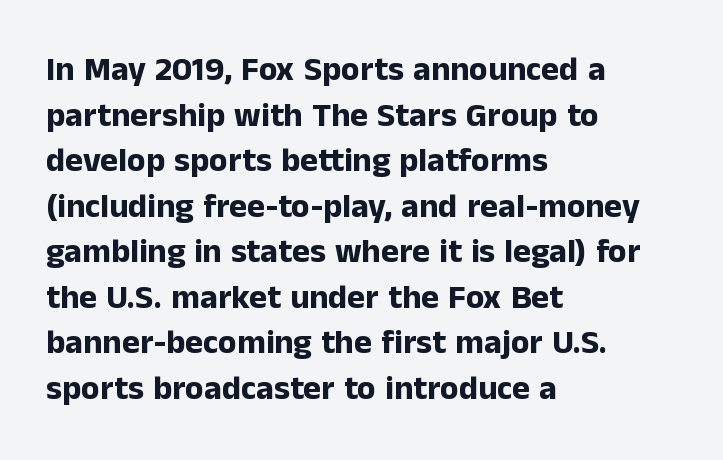
{"serif": "no", "italic": "no", "bold": "yes", "weight": "bold", "width": "normal", "stroke_contrast": "low", "x_height": "medium", "monospaced": "no", "underline": "no", "align": "left", "line_spacing": "normal", "line_spacing_ratio": 1.34, "letter_spacing": "normal", "letter_spacing_em": 0.0, "glyph_px": 34}
